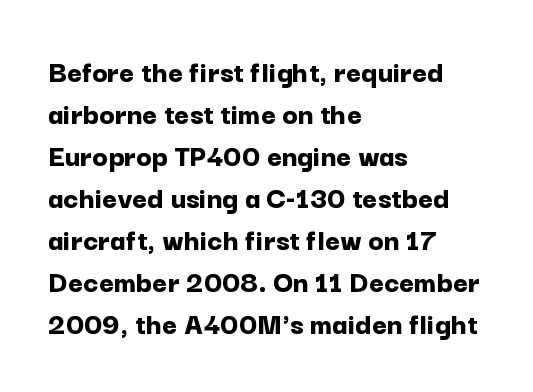
Q: Is the text bold? A: Yes.
Q: Is the text italic (slanted)? A: No, it is upright.
Q: Is the typeface a serif or a sans-serif typeface? A: Sans-serif.
Q: Is the text underlined? A: No.
Q: How is the paragraph aligned? A: Left-aligned.
Q: Is the spacing between letters normal or unusually wide? A: Normal.
Q: Is the spacing between lines tight, normal or loose? A: Normal.
Q: Width (condensed, normal, or wide)? A: Normal.
Q: Stroke contrast? A: Low.
Q: x-height? A: Medium.
Q: Monospaced? A: No.
